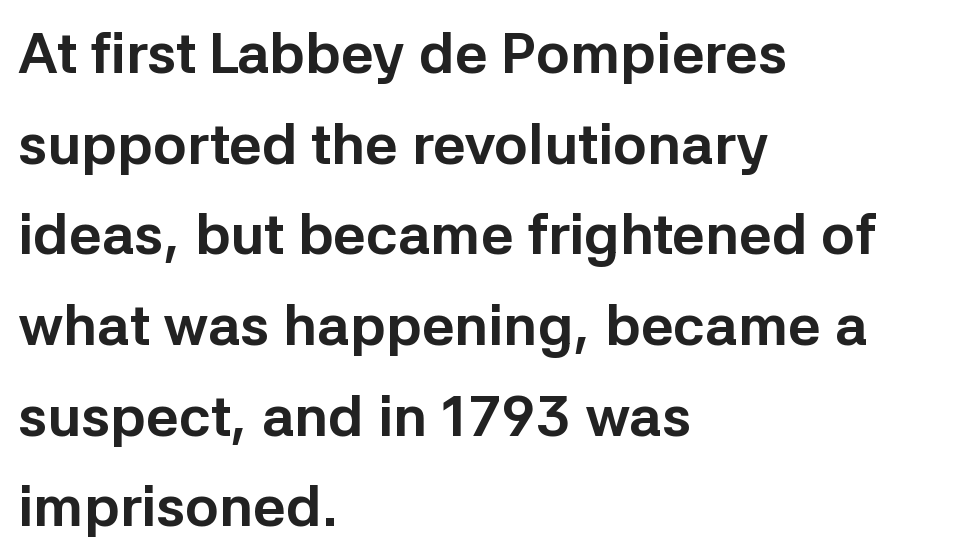
{"serif": "no", "italic": "no", "bold": "yes", "weight": "bold", "width": "normal", "stroke_contrast": "low", "x_height": "medium", "monospaced": "no", "underline": "no", "align": "left", "line_spacing": "normal", "line_spacing_ratio": 1.59, "letter_spacing": "normal", "letter_spacing_em": 0.0, "glyph_px": 57}
